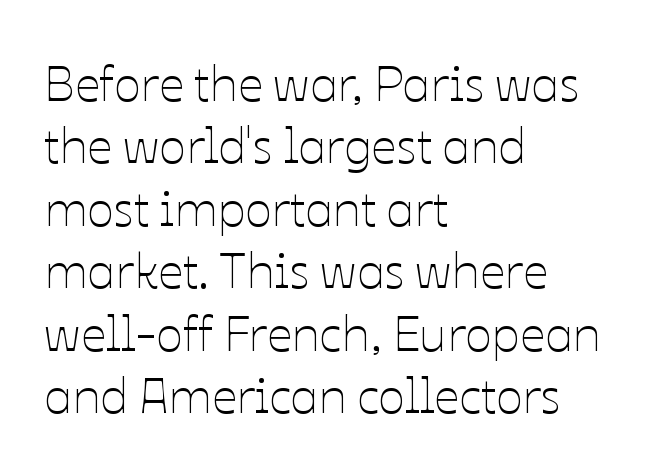
No letter is thick-stroked: the sample isn't bold. Spacing verdict: proportional, widths tailored to each character. Vertical strokes here are truly vertical. Descenders are the only things crossing below the line. If you measured baseline to baseline, you'd find a middling distance. Compared with a centered layout, this one pins lines to the left instead.
